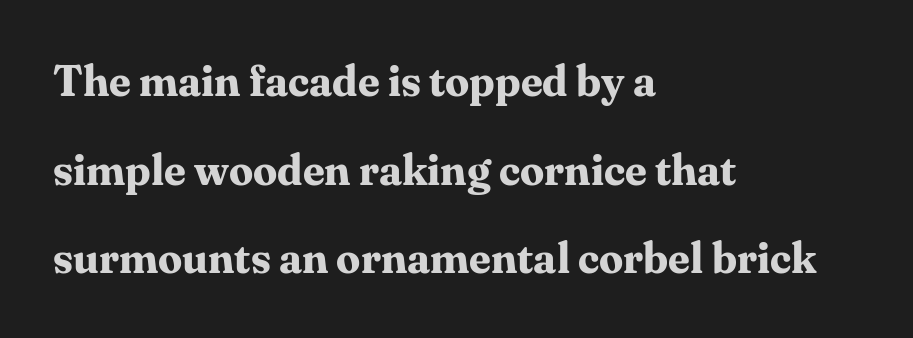
The image shows 43 px bold serif type, upright; set left-aligned, loose line spacing (2.06x), normal letter spacing, not underlined; medium stroke contrast and a medium x-height.
